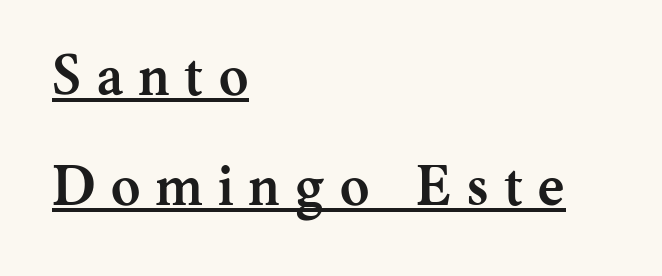
The image shows 56 px semibold serif type, upright; set left-aligned, loose line spacing (1.96x), unusually wide letter spacing (+0.28 em), underlined; medium stroke contrast and a medium x-height.
